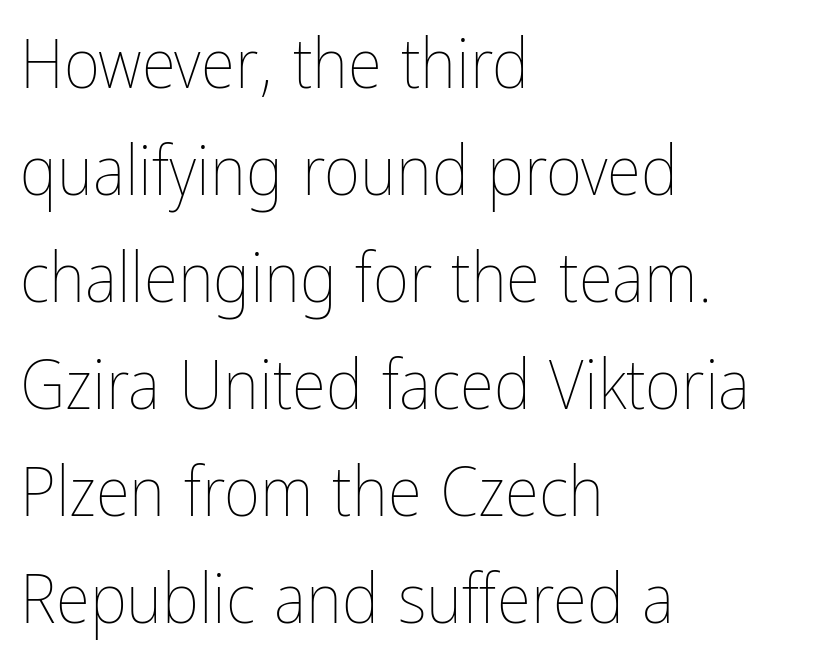
Q: Is the text bold? A: No.
Q: Is the text italic (slanted)? A: No, it is upright.
Q: Is the text underlined? A: No.
Q: How is the paragraph aligned? A: Left-aligned.
Q: Is the spacing between letters normal or unusually wide? A: Normal.
Q: Is the spacing between lines tight, normal or loose? A: Normal.
Q: Width (condensed, normal, or wide)? A: Condensed.
Q: Stroke contrast? A: Low.
Q: x-height? A: Medium.
Q: Monospaced? A: No.
